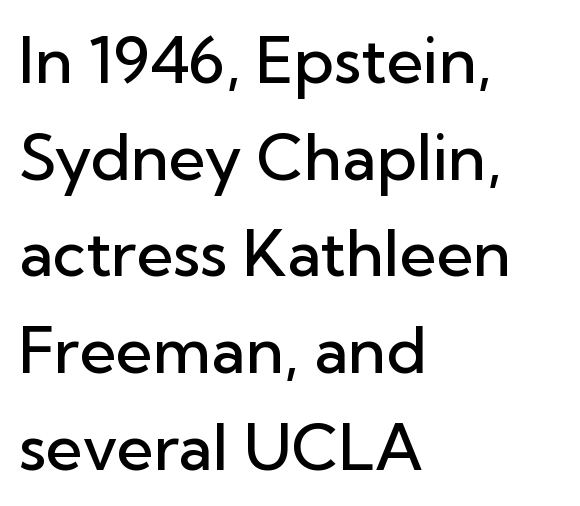
The image shows 64 px semibold sans-serif type, upright; set left-aligned, normal line spacing (1.51x), normal letter spacing, not underlined; low stroke contrast and a medium x-height.
